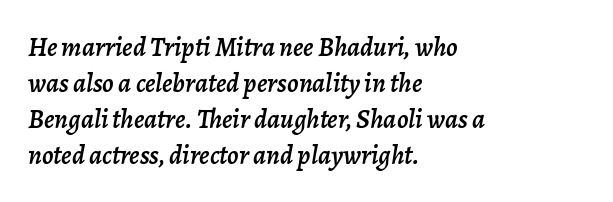
The image shows 27 px text type, italic (leaning right); set left-aligned, normal line spacing (1.33x), normal letter spacing, not underlined.
